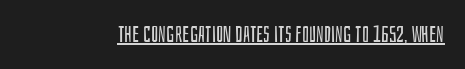
Students, observe the line beneath the letters — that is underlining. You can tell it's not italic because the verticals are truly vertical. Stems here are at most as thick as an everyday book face. Between one letter and the next there's only the usual sliver of space.
